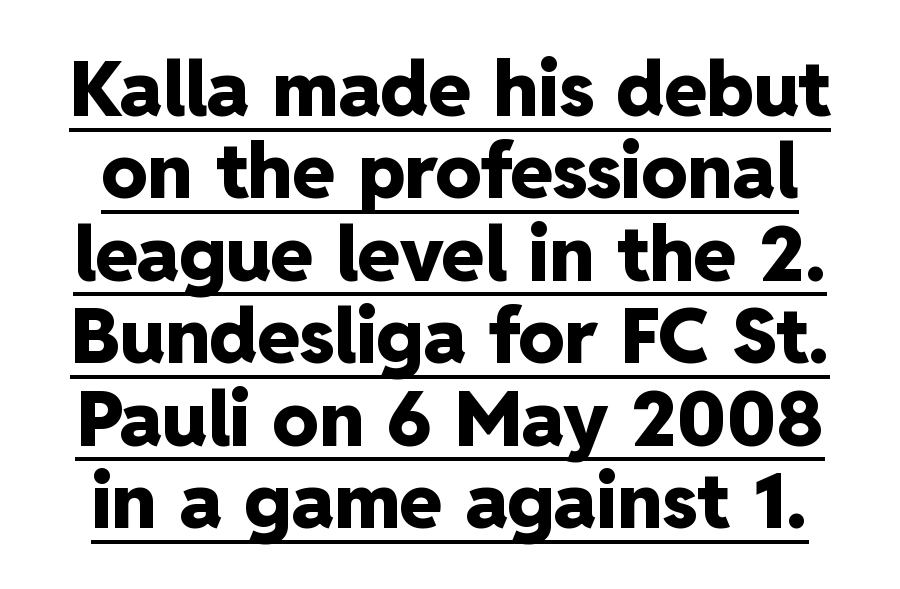
The image shows 77 px heavy sans-serif type, upright; set tight line spacing (1.07x), normal letter spacing, underlined; low stroke contrast and a medium x-height.
